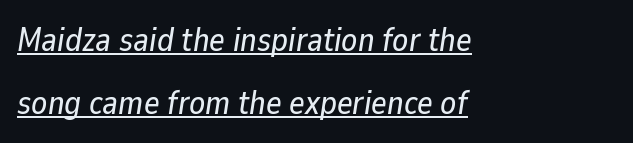
Q: Is the text italic (slanted)? A: Yes, it leans right by about 9 degrees.
Q: Is the text underlined? A: Yes.
Q: How is the paragraph aligned? A: Left-aligned.
Q: Is the spacing between letters normal or unusually wide? A: Normal.
Q: Is the spacing between lines tight, normal or loose? A: Loose.
Q: Width (condensed, normal, or wide)? A: Normal.
Q: Stroke contrast? A: Low.
Q: x-height? A: Medium.
Q: Monospaced? A: No.
